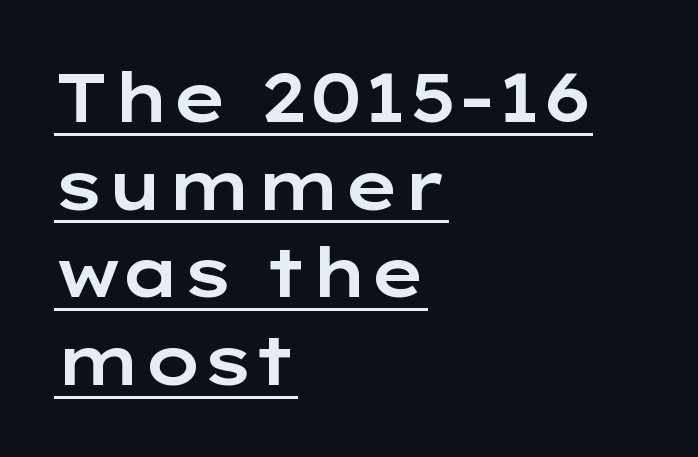
The line-height multiplier appears to be the usual default. Typeset ragged right — the left edge is the straight one. Students, observe the line beneath the letters — that is underlining. Unlike a traditional serif, this face leaves its strokes unadorned.
